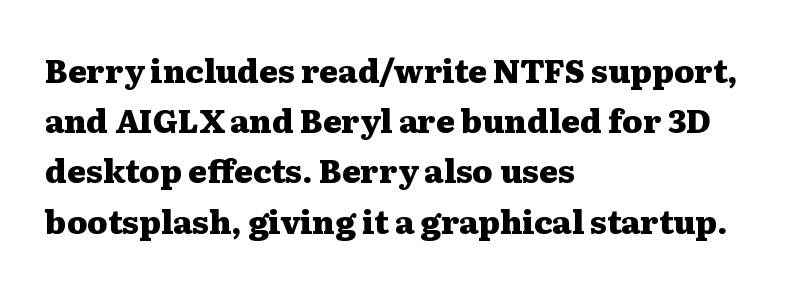
Q: Is the text bold? A: Yes.
Q: Is the text italic (slanted)? A: No, it is upright.
Q: Is the typeface a serif or a sans-serif typeface? A: Serif.
Q: Is the text underlined? A: No.
Q: How is the paragraph aligned? A: Left-aligned.
Q: Is the spacing between letters normal or unusually wide? A: Normal.
Q: Is the spacing between lines tight, normal or loose? A: Normal.
Q: Width (condensed, normal, or wide)? A: Wide.
Q: Stroke contrast? A: Medium.
Q: x-height? A: Medium.
Q: Monospaced? A: No.
